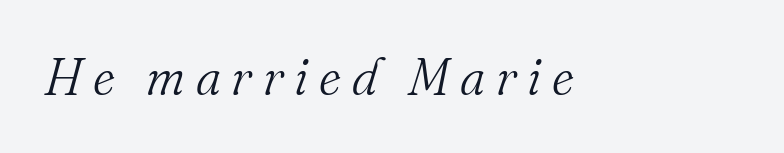
Q: Is the text bold? A: No.
Q: Is the text italic (slanted)? A: Yes, it leans right by about 16 degrees.
Q: Is the typeface a serif or a sans-serif typeface? A: Serif.
Q: Is the text underlined? A: No.
Q: Is the spacing between letters normal or unusually wide? A: Unusually wide.
Q: Width (condensed, normal, or wide)? A: Normal.
Q: Stroke contrast? A: Medium.
Q: x-height? A: Small.
Q: Monospaced? A: No.
